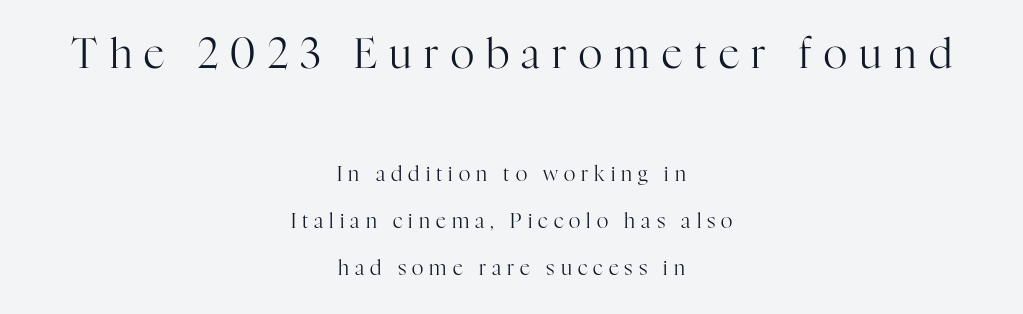
The image shows 41 px regular-weight serif type, upright; set centered, loose line spacing (2.36x), unusually wide letter spacing (+0.3 em), not underlined; the first (top) block is 2.05x larger; high stroke contrast and a medium x-height.
